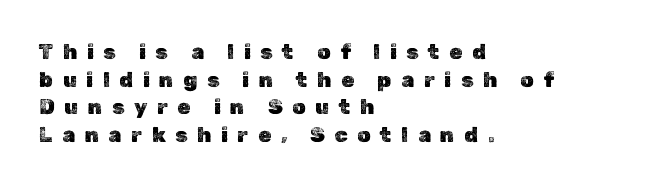
{"italic": "no", "underline": "no", "align": "left", "line_spacing": "normal", "line_spacing_ratio": 1.31, "letter_spacing": "wide", "letter_spacing_em": 0.46, "glyph_px": 21}
